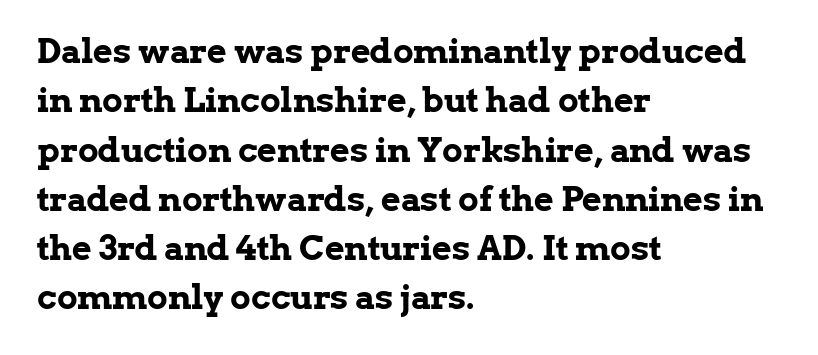
{"serif": "yes", "italic": "no", "bold": "yes", "weight": "bold", "width": "normal", "stroke_contrast": "low", "x_height": "medium", "monospaced": "no", "underline": "no", "align": "left", "line_spacing": "normal", "line_spacing_ratio": 1.45, "letter_spacing": "normal", "letter_spacing_em": 0.0, "glyph_px": 34}
